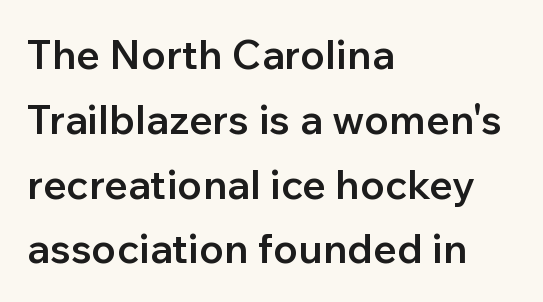
{"serif": "no", "italic": "no", "bold": "semi", "weight": "semibold", "width": "normal", "stroke_contrast": "low", "x_height": "medium", "monospaced": "no", "underline": "no", "align": "left", "line_spacing": "normal", "line_spacing_ratio": 1.58, "letter_spacing": "normal", "letter_spacing_em": 0.0, "glyph_px": 41}
